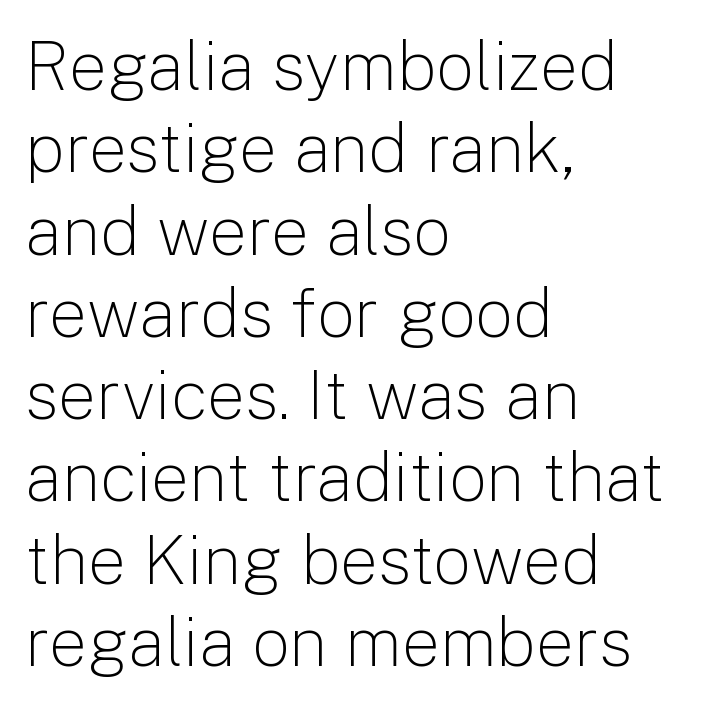
{"serif": "no", "italic": "no", "bold": "no", "weight": "light", "width": "normal", "stroke_contrast": "low", "x_height": "medium", "monospaced": "no", "underline": "no", "align": "left", "line_spacing_ratio": 1.21, "letter_spacing": "normal", "letter_spacing_em": 0.0, "glyph_px": 68}
